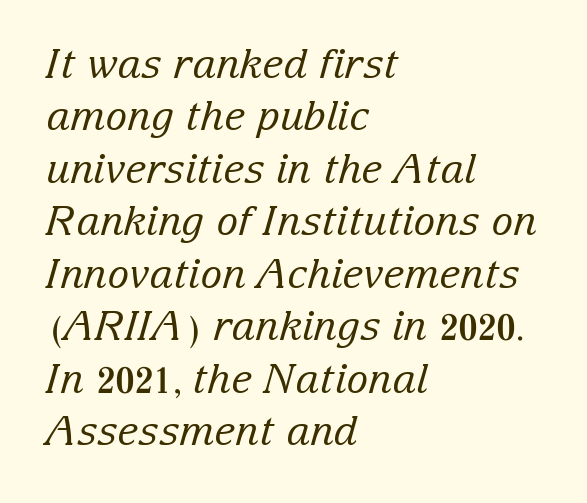
Q: Is the text bold? A: No.
Q: Is the text italic (slanted)? A: Yes, it leans right by about 15 degrees.
Q: Is the typeface a serif or a sans-serif typeface? A: Serif.
Q: Is the text underlined? A: No.
Q: How is the paragraph aligned? A: Left-aligned.
Q: Is the spacing between letters normal or unusually wide? A: Normal.
Q: Is the spacing between lines tight, normal or loose? A: Normal.
Q: Width (condensed, normal, or wide)? A: Normal.
Q: Stroke contrast? A: Low.
Q: x-height? A: Medium.
Q: Monospaced? A: No.
